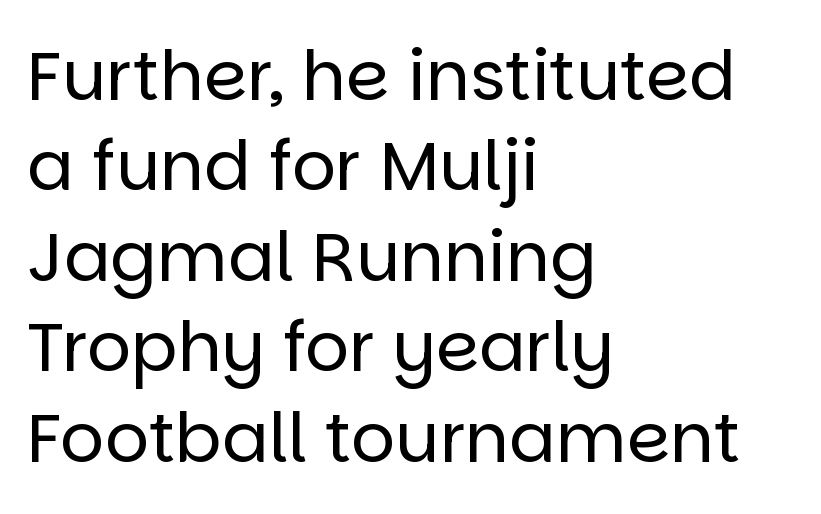
The image shows 69 px regular-weight sans-serif type, upright; set left-aligned, normal line spacing (1.31x), normal letter spacing, not underlined; low stroke contrast and a large x-height.
